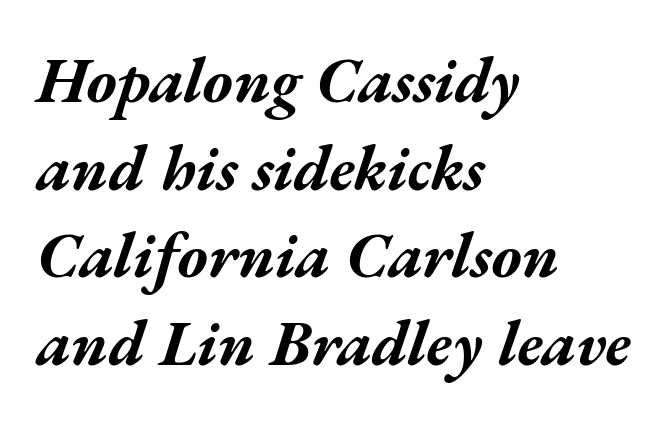
Underlining? Definitely not there. Leftover space on each line is placed entirely after the last word. The face used here has a pronounced slope to its letters. Caption: standard tracking, unaltered. Proportional: the letters do not fall into vertical columns.
